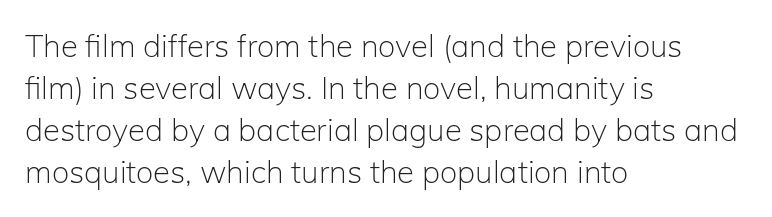
The image shows 31 px light sans-serif type, upright; set left-aligned, normal line spacing (1.36x), normal letter spacing, not underlined; low stroke contrast and a medium x-height.
